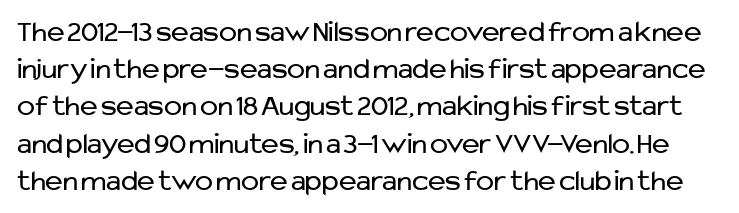
The weight tops out at a normal text grade. The glyphs are unaccompanied by any horizontal stroke below them. Is this a fixed-width face? No — the glyphs have proportional, varying widths. This is roman type, the default non-slanted kind. The text was rendered using a sans face with plain stroke endings. Is the letter spacing exaggerated? No — it looks like the ordinary default.
